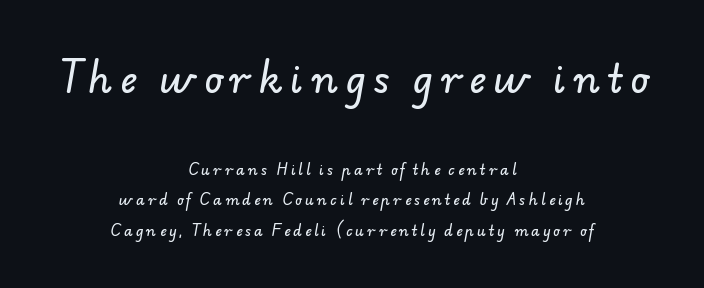
The image shows 37 px sans-serif type; set centered, loose line spacing (2.19x), unusually wide letter spacing (+0.22 em), not underlined; the first (top) block is 2.64x larger; low stroke contrast and a small x-height.
